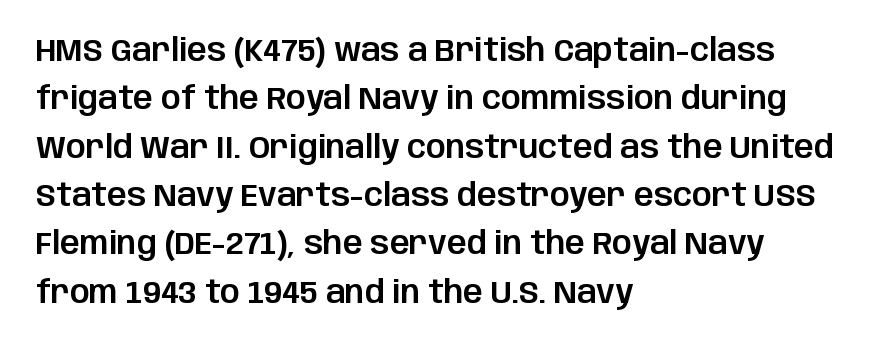
Q: Is the text italic (slanted)? A: No, it is upright.
Q: Is the typeface a serif or a sans-serif typeface? A: Sans-serif.
Q: Is the text underlined? A: No.
Q: How is the paragraph aligned? A: Left-aligned.
Q: Is the spacing between letters normal or unusually wide? A: Normal.
Q: Is the spacing between lines tight, normal or loose? A: Normal.
Q: Width (condensed, normal, or wide)? A: Normal.
Q: Stroke contrast? A: Low.
Q: x-height? A: Large.
Q: Monospaced? A: No.
